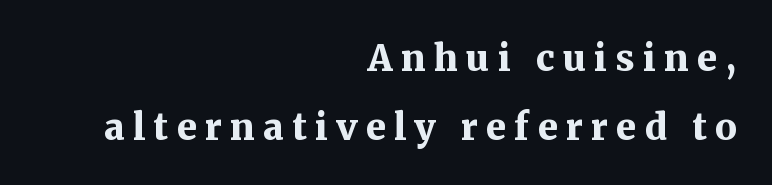
Bare-footed words on every line. You could fit nearly another row in the gap between these rows. The paragraph has a hard right edge and a soft left edge. Classification — serif. The gaps between neighbouring characters are conspicuously large.
